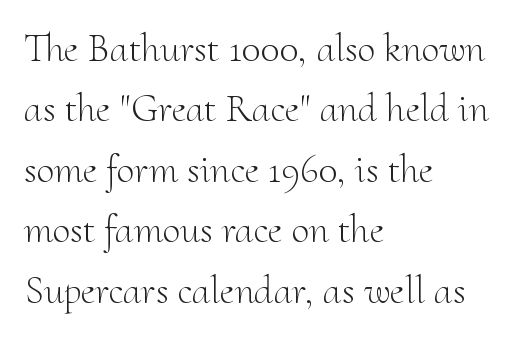
Type without underlining. Tall strokes in this sample are plumb rather than angled. Normally led — the rows are evenly, conventionally spaced. This sample has the flowing, uneven cadence of proportional lettering. Tracking value appears to be zero — textbook default spacing. Stem width sits at or under what a default text font uses.
